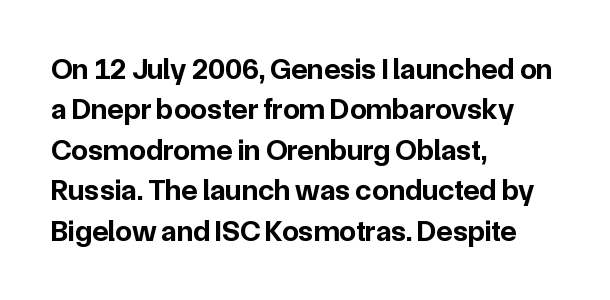
Compared with an ordinary text face, these strokes are far heavier — a full bold. The rendering uses a moderate line-height, typical for paragraphs. Does the type have serifs? No, each stem ends abruptly. Quick note: underline off. No extra tracking has been applied to these lines.
